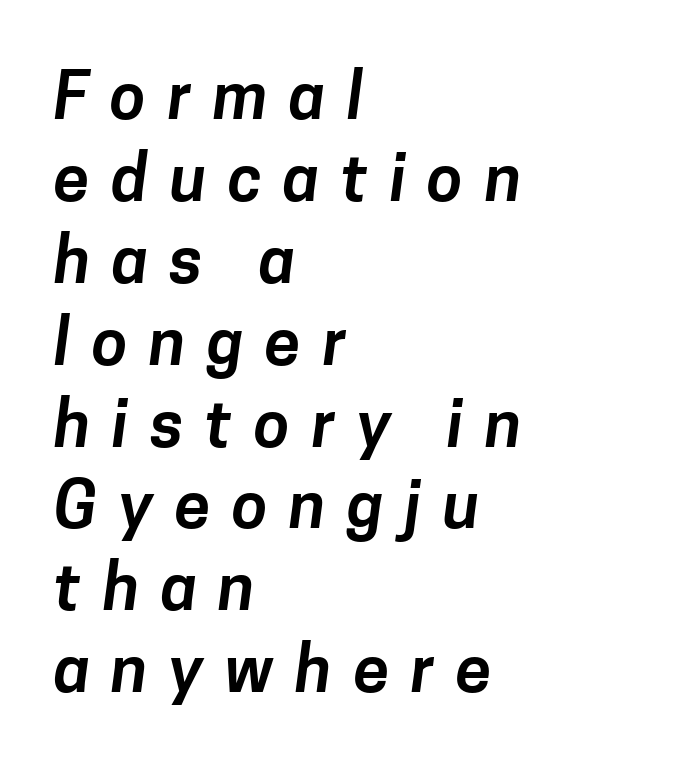
Q: Is the typeface a serif or a sans-serif typeface? A: Sans-serif.
Q: Is the text underlined? A: No.
Q: How is the paragraph aligned? A: Left-aligned.
Q: Is the spacing between letters normal or unusually wide? A: Unusually wide.
Q: Is the spacing between lines tight, normal or loose? A: Normal.
Q: Width (condensed, normal, or wide)? A: Normal.
Q: Stroke contrast? A: Low.
Q: x-height? A: Medium.
Q: Monospaced? A: No.
